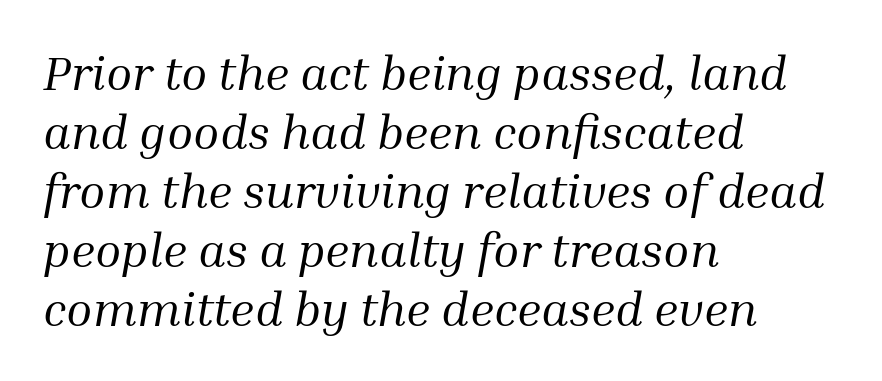
Q: Is the text bold? A: No.
Q: Is the text italic (slanted)? A: Yes, it leans right by about 10 degrees.
Q: Is the typeface a serif or a sans-serif typeface? A: Serif.
Q: Is the text underlined? A: No.
Q: How is the paragraph aligned? A: Left-aligned.
Q: Is the spacing between letters normal or unusually wide? A: Normal.
Q: Width (condensed, normal, or wide)? A: Normal.
Q: Stroke contrast? A: Medium.
Q: x-height? A: Medium.
Q: Monospaced? A: No.
